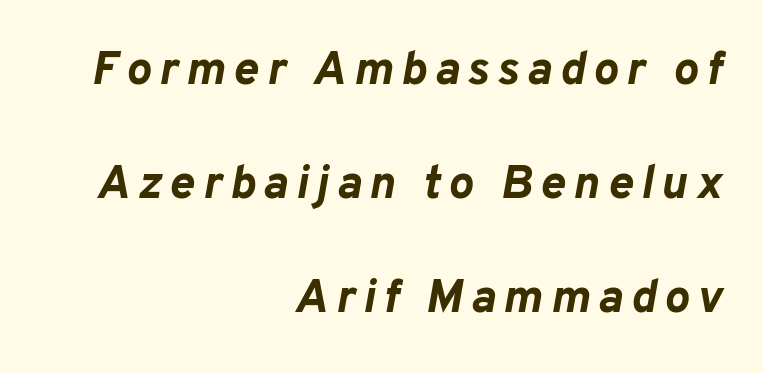
Q: Is the text bold? A: Yes.
Q: Is the text italic (slanted)? A: Yes, it leans right by about 10 degrees.
Q: Is the text underlined? A: No.
Q: How is the paragraph aligned? A: Right-aligned.
Q: Is the spacing between lines tight, normal or loose? A: Loose.
Q: Width (condensed, normal, or wide)? A: Normal.
Q: Stroke contrast? A: Low.
Q: x-height? A: Medium.
Q: Monospaced? A: No.
